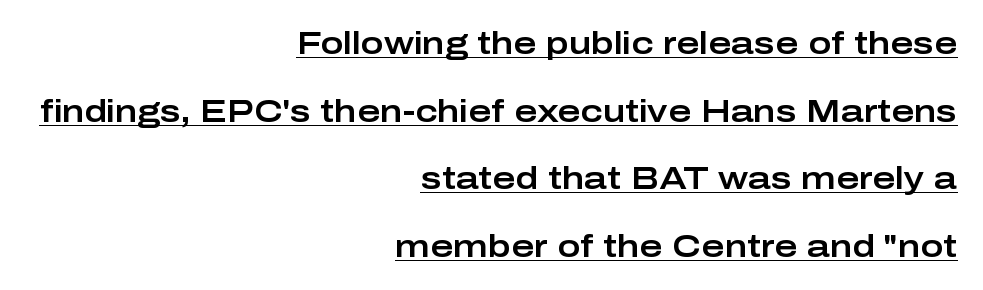
Words appear dense and cohesive because spacing is normal. You could fit nearly another row in the gap between these rows. The passage shown is underscored from start to finish. Is the block centered? No — it sits flush against the right margin. The typeface chosen for these lines omits serifs.
